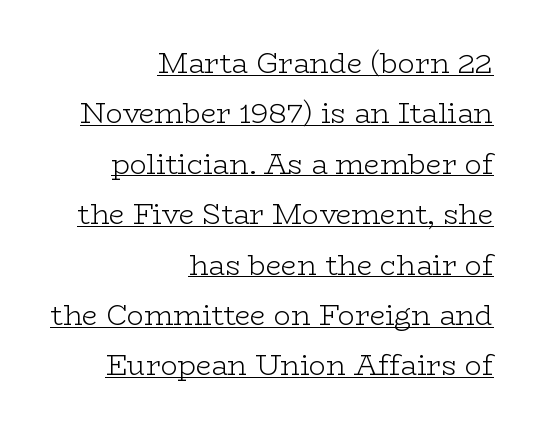
Q: Is the text bold? A: No.
Q: Is the text italic (slanted)? A: No, it is upright.
Q: Is the typeface a serif or a sans-serif typeface? A: Serif.
Q: Is the text underlined? A: Yes.
Q: How is the paragraph aligned? A: Right-aligned.
Q: Is the spacing between letters normal or unusually wide? A: Normal.
Q: Width (condensed, normal, or wide)? A: Wide.
Q: Stroke contrast? A: Low.
Q: x-height? A: Medium.
Q: Monospaced? A: No.
